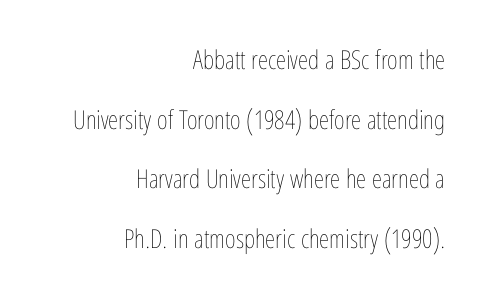
The image shows 26 px text type, upright; set right-aligned, loose line spacing (2.29x), normal letter spacing, not underlined.
